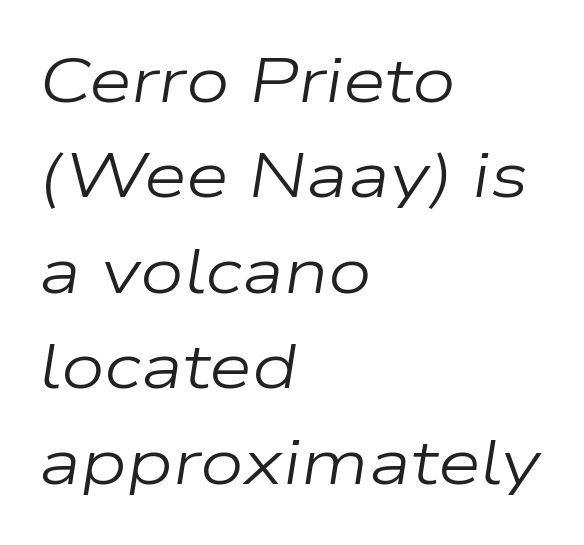
The image shows 62 px regular-weight, wide type, italic (leaning right); set left-aligned, normal line spacing (1.54x), normal letter spacing, not underlined; low stroke contrast and a medium x-height.
